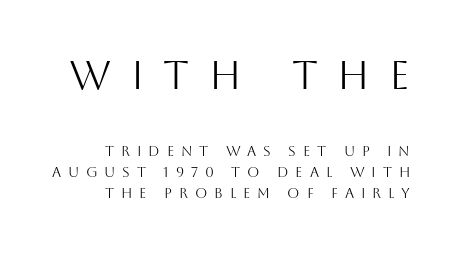
{"serif": "no", "italic": "no", "bold": "no", "weight": "light", "width": "normal", "stroke_contrast": "medium", "x_height": "large", "monospaced": "no", "underline": "no", "align": "right", "line_spacing": "normal", "line_spacing_ratio": 1.48, "letter_spacing": "wide", "letter_spacing_em": 0.49, "larger_block": "first", "size_ratio": 2.86, "glyph_px": 40}
